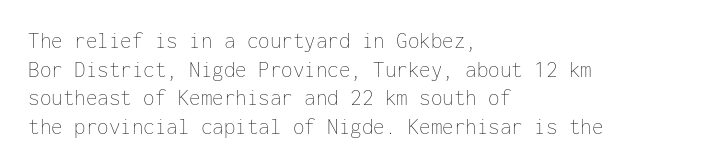
Q: Is the text bold? A: No.
Q: Is the text italic (slanted)? A: No, it is upright.
Q: Is the text underlined? A: No.
Q: How is the paragraph aligned? A: Left-aligned.
Q: Is the spacing between letters normal or unusually wide? A: Normal.
Q: Is the spacing between lines tight, normal or loose? A: Normal.
